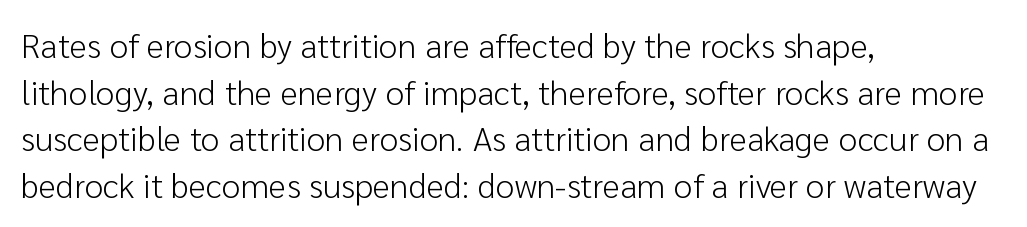
{"serif": "no", "italic": "no", "bold": "no", "weight": "light", "width": "normal", "stroke_contrast": "low", "x_height": "medium", "monospaced": "no", "underline": "no", "align": "left", "line_spacing": "normal", "line_spacing_ratio": 1.37, "letter_spacing": "normal", "letter_spacing_em": 0.0, "glyph_px": 34}
